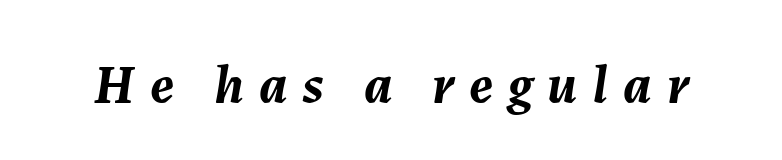
The image shows 55 px semibold type, italic (leaning right); set unusually wide letter spacing (+0.27 em), not underlined; medium stroke contrast and a medium x-height.
